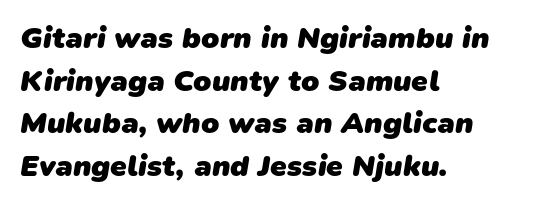
Q: Is the text bold? A: Yes.
Q: Is the typeface a serif or a sans-serif typeface? A: Sans-serif.
Q: Is the text underlined? A: No.
Q: How is the paragraph aligned? A: Left-aligned.
Q: Is the spacing between letters normal or unusually wide? A: Normal.
Q: Is the spacing between lines tight, normal or loose? A: Normal.
Q: Width (condensed, normal, or wide)? A: Normal.
Q: Stroke contrast? A: Low.
Q: x-height? A: Medium.
Q: Monospaced? A: No.
